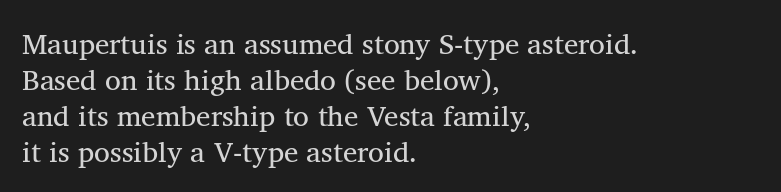
The image shows 29 px regular-weight serif type, upright; set left-aligned, line spacing 1.24x, normal letter spacing, not underlined; medium stroke contrast and a medium x-height.
